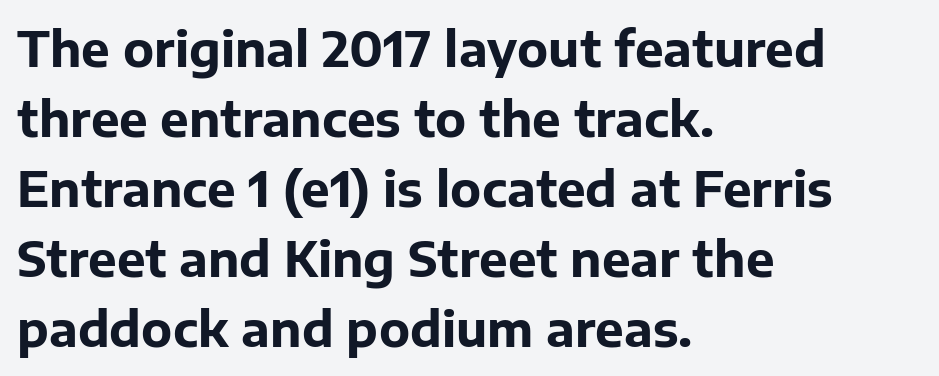
{"serif": "no", "italic": "no", "bold": "yes", "weight": "bold", "width": "normal", "stroke_contrast": "low", "x_height": "medium", "monospaced": "no", "underline": "no", "align": "left", "line_spacing": "normal", "line_spacing_ratio": 1.46, "letter_spacing": "normal", "letter_spacing_em": 0.0, "glyph_px": 48}
